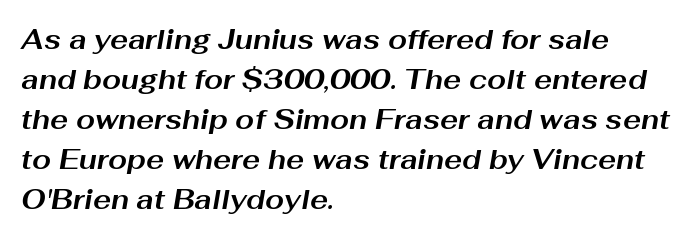
The image shows 27 px bold type, italic (leaning right); set left-aligned, normal line spacing (1.48x), normal letter spacing, not underlined.
